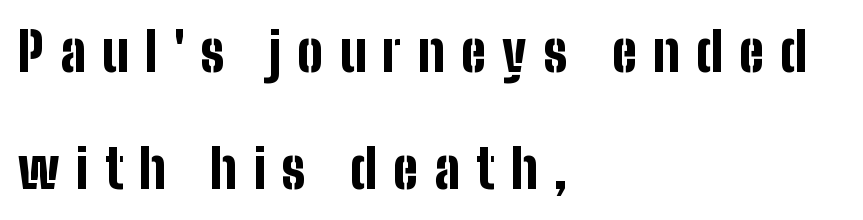
Loosely led — the rows are spread out. Which margin do the lines hug? The left one — the right edge is uneven. Each letter's strokes conclude bluntly, with no projecting serifs. Heavy-handed strokes throughout: this text is bold. Bare-footed words on every line.
